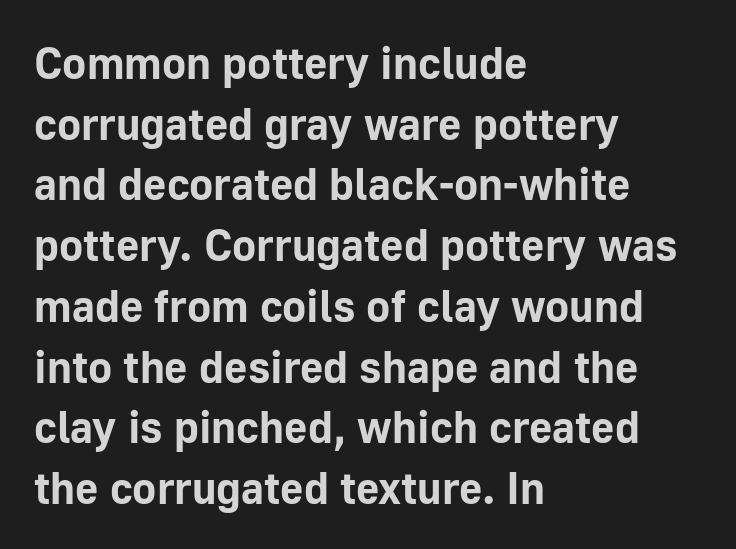
The image shows 45 px bold sans-serif type, upright; set left-aligned, normal line spacing (1.35x), normal letter spacing, not underlined; low stroke contrast and a medium x-height.
